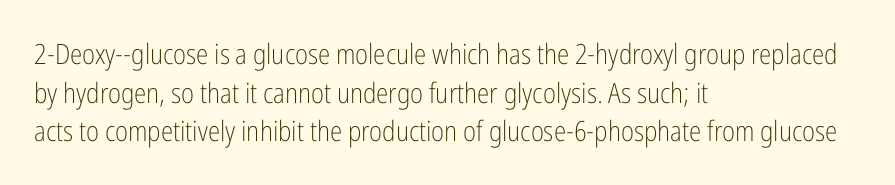
{"serif": "no", "italic": "no", "bold": "no", "weight": "light", "width": "condensed", "stroke_contrast": "low", "x_height": "medium", "monospaced": "no", "underline": "no", "align": "left", "line_spacing": "normal", "line_spacing_ratio": 1.38, "letter_spacing": "normal", "letter_spacing_em": 0.0, "glyph_px": 28}
